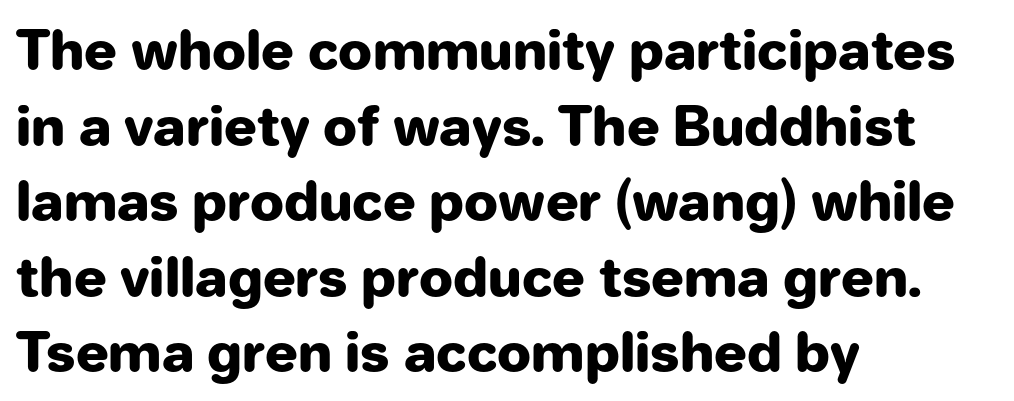
Weight check: bold — yes, fully. Nobody drew a line under any word here. These lines are rendered in a variable-pitch font. Observe the ordinary spacing: letters are neighbours, not strangers.
